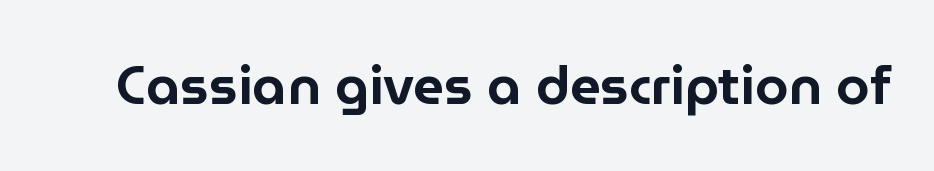
{"serif": "no", "italic": "no", "width": "normal", "stroke_contrast": "low", "x_height": "medium", "monospaced": "no", "underline": "no", "letter_spacing": "normal", "letter_spacing_em": 0.0, "glyph_px": 54}
